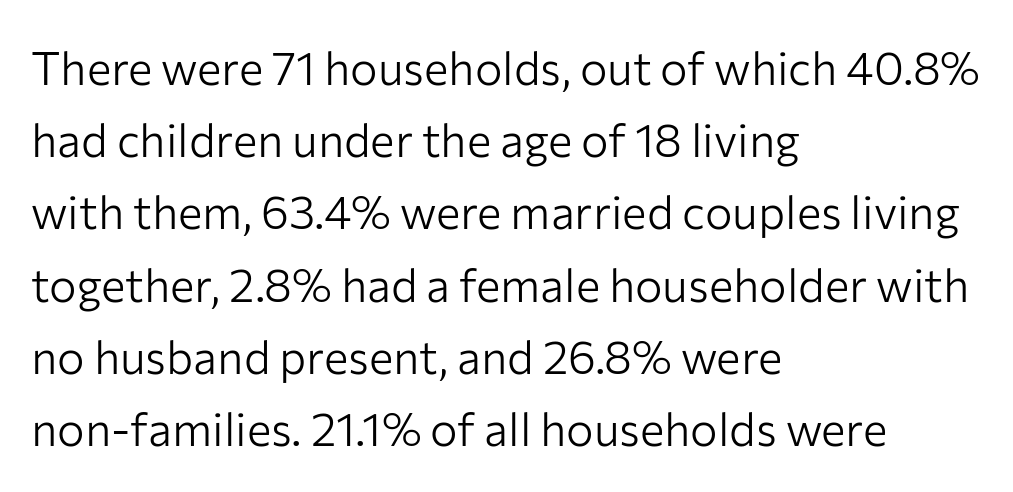
{"serif": "no", "italic": "no", "bold": "no", "weight": "light", "width": "normal", "stroke_contrast": "low", "x_height": "medium", "monospaced": "no", "underline": "no", "align": "left", "line_spacing": "normal", "line_spacing_ratio": 1.57, "letter_spacing": "normal", "letter_spacing_em": 0.0, "glyph_px": 46}
